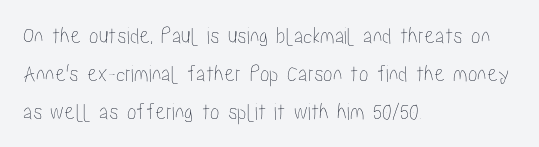
The specimen omits any rule beneath the text block's lines. Alignment: flush left. Italic? Not at all — the glyphs are vertical. The lines sit at an ordinary, default distance from one another. You could call the tracking neutral — neither tight nor loose.
